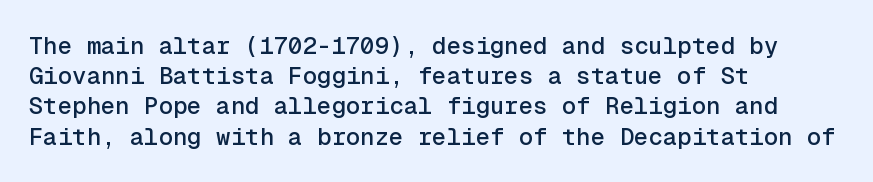
{"italic": "no", "underline": "no", "align": "left", "line_spacing": "normal", "line_spacing_ratio": 1.26, "letter_spacing": "normal", "letter_spacing_em": 0.0, "glyph_px": 24}
